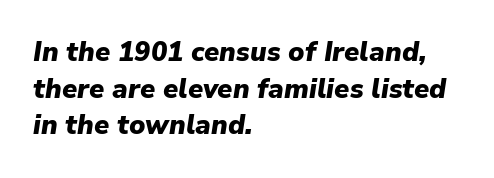
The image shows 27 px bold type, italic (leaning right); set left-aligned, normal line spacing (1.36x), normal letter spacing, not underlined.
